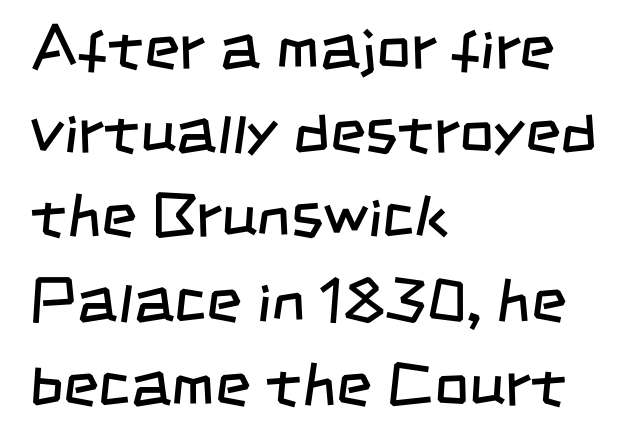
{"serif": "no", "bold": "no", "weight": "regular", "width": "condensed", "stroke_contrast": "low", "x_height": "large", "monospaced": "no", "underline": "no", "align": "left", "line_spacing": "normal", "line_spacing_ratio": 1.38, "letter_spacing": "normal", "letter_spacing_em": 0.0, "glyph_px": 61}
